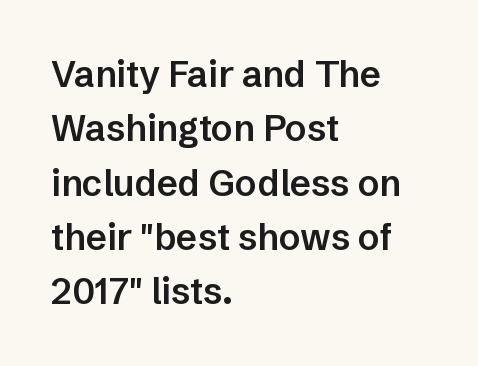
Q: Is the text bold? A: Semi-bold.
Q: Is the text italic (slanted)? A: No, it is upright.
Q: Is the typeface a serif or a sans-serif typeface? A: Sans-serif.
Q: Is the text underlined? A: No.
Q: How is the paragraph aligned? A: Left-aligned.
Q: Is the spacing between letters normal or unusually wide? A: Normal.
Q: Is the spacing between lines tight, normal or loose? A: Normal.
Q: Width (condensed, normal, or wide)? A: Normal.
Q: Stroke contrast? A: Low.
Q: x-height? A: Medium.
Q: Monospaced? A: No.
